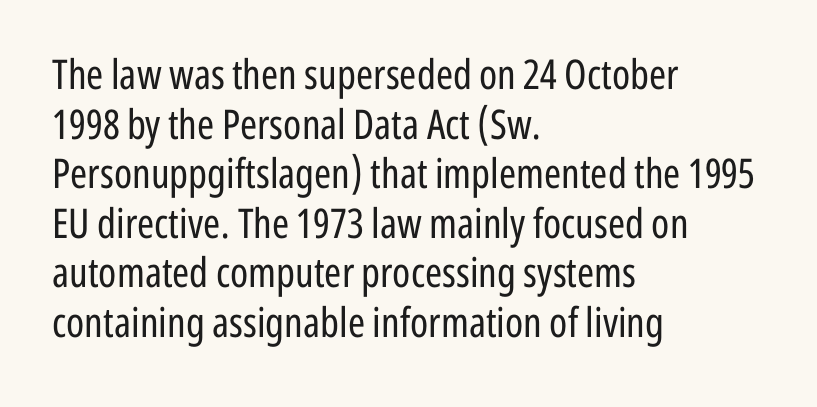
Q: Is the text bold? A: No.
Q: Is the text italic (slanted)? A: No, it is upright.
Q: Is the typeface a serif or a sans-serif typeface? A: Sans-serif.
Q: Is the text underlined? A: No.
Q: How is the paragraph aligned? A: Left-aligned.
Q: Is the spacing between letters normal or unusually wide? A: Normal.
Q: Width (condensed, normal, or wide)? A: Condensed.
Q: Stroke contrast? A: Low.
Q: x-height? A: Medium.
Q: Monospaced? A: No.
